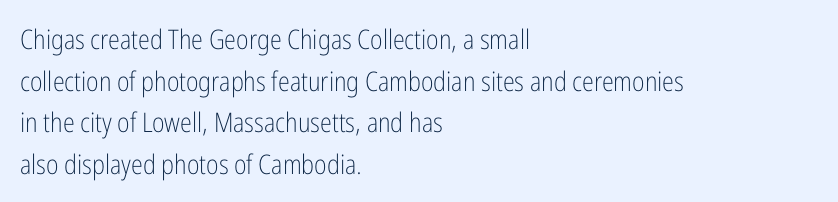
{"italic": "no", "bold": "no", "underline": "no", "align": "left", "line_spacing": "normal", "line_spacing_ratio": 1.54, "letter_spacing": "normal", "letter_spacing_em": 0.0, "glyph_px": 27}
